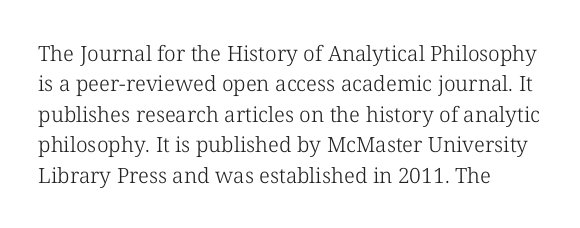
Letter spacing: default. Ink coverage per letter is moderate at most. The rag falls on the right side of this text block. Descenders are the only things crossing below the line. This block has exactly the height ordinary leading produces. This is the regular roman posture of the typeface.
